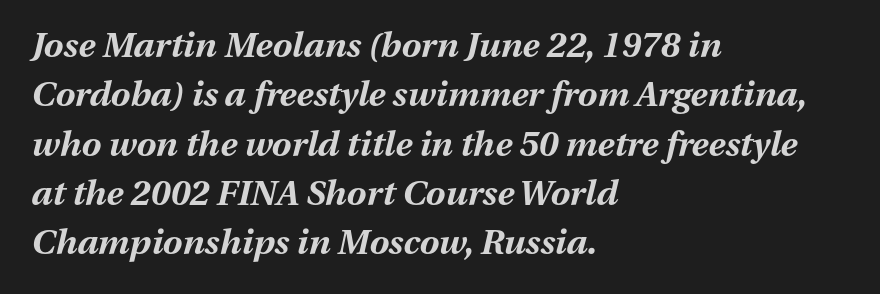
The image shows 35 px bold type, italic (leaning right); set left-aligned, normal line spacing (1.41x), normal letter spacing, not underlined; medium stroke contrast and a medium x-height.
